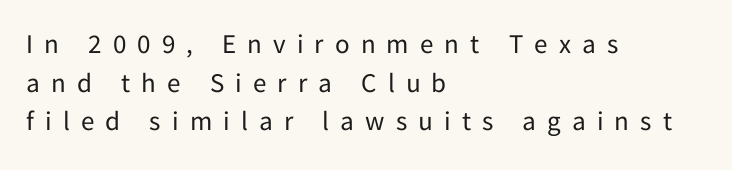
{"italic": "no", "bold": "no", "underline": "no", "align": "left", "line_spacing": "normal", "line_spacing_ratio": 1.43, "letter_spacing": "wide", "letter_spacing_em": 0.41, "glyph_px": 27}
